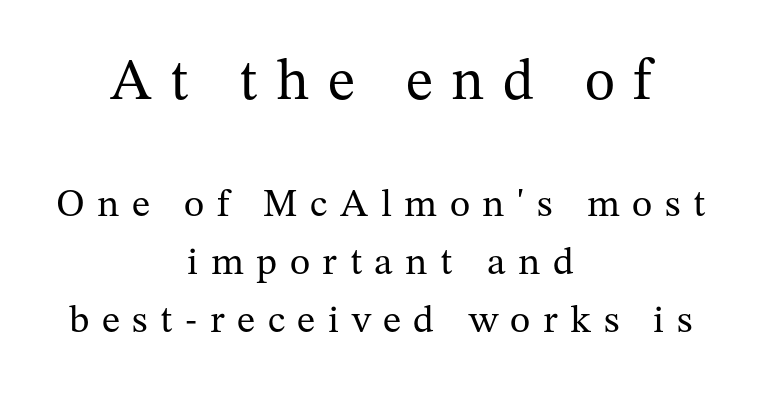
Q: Is the text bold? A: No.
Q: Is the text italic (slanted)? A: No, it is upright.
Q: Is the typeface a serif or a sans-serif typeface? A: Serif.
Q: Is the text underlined? A: No.
Q: How is the paragraph aligned? A: Centered.
Q: Is the spacing between letters normal or unusually wide? A: Unusually wide.
Q: Is the spacing between lines tight, normal or loose? A: Normal.
Q: Which block of text is set in a larger size, the first (top) or the second (bottom)? A: The first (top) one.
Q: Width (condensed, normal, or wide)? A: Normal.
Q: Stroke contrast? A: Medium.
Q: x-height? A: Medium.
Q: Monospaced? A: No.
